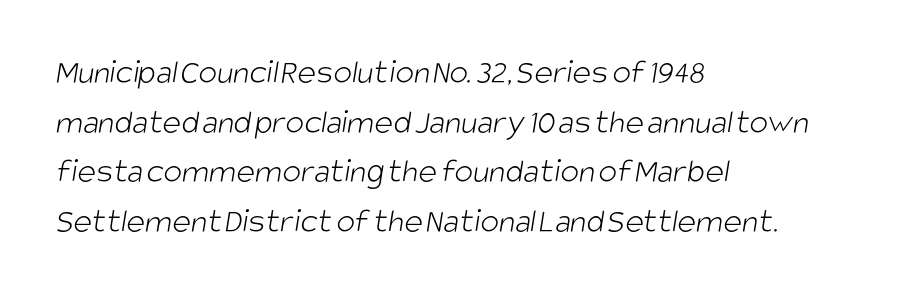
The image shows 35 px light, condensed sans-serif type; set left-aligned, normal line spacing (1.42x), normal letter spacing, not underlined; low stroke contrast and a large x-height.
